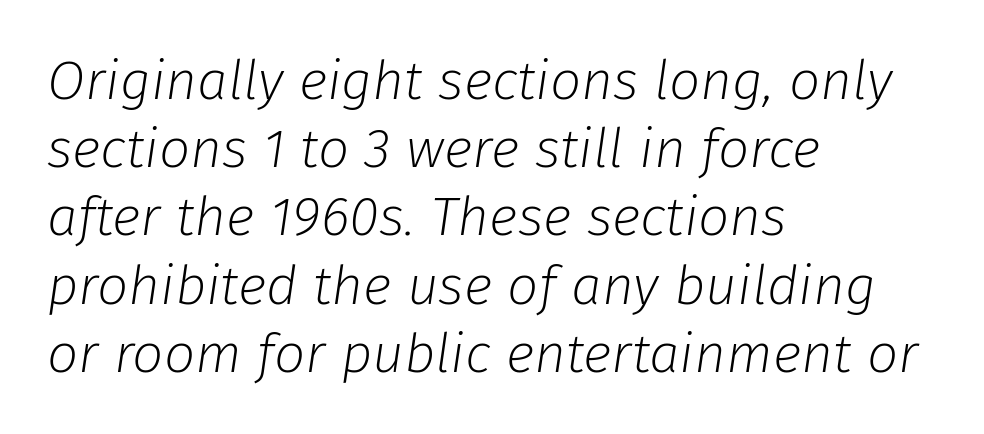
Q: Is the text bold? A: No.
Q: Is the text italic (slanted)? A: Yes, it leans right by about 8 degrees.
Q: Is the text underlined? A: No.
Q: How is the paragraph aligned? A: Left-aligned.
Q: Is the spacing between letters normal or unusually wide? A: Normal.
Q: Width (condensed, normal, or wide)? A: Normal.
Q: Stroke contrast? A: Low.
Q: x-height? A: Medium.
Q: Monospaced? A: No.
